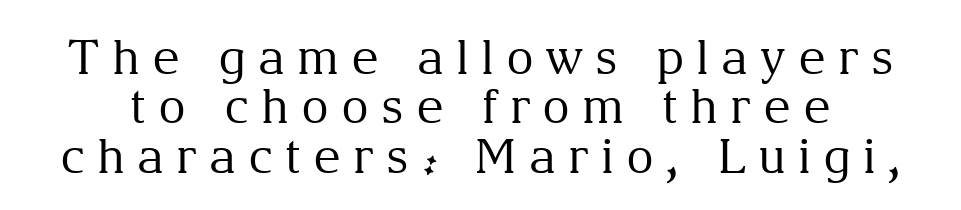
Q: Is the text bold? A: No.
Q: Is the text italic (slanted)? A: No, it is upright.
Q: Is the typeface a serif or a sans-serif typeface? A: Serif.
Q: Is the text underlined? A: No.
Q: Is the spacing between letters normal or unusually wide? A: Unusually wide.
Q: Is the spacing between lines tight, normal or loose? A: Tight.
Q: Width (condensed, normal, or wide)? A: Normal.
Q: Stroke contrast? A: Medium.
Q: x-height? A: Medium.
Q: Monospaced? A: No.
